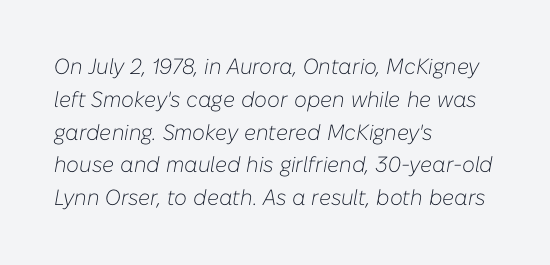
The image shows 22 px text type, italic (leaning right); set left-aligned, normal line spacing (1.49x), normal letter spacing, not underlined.
